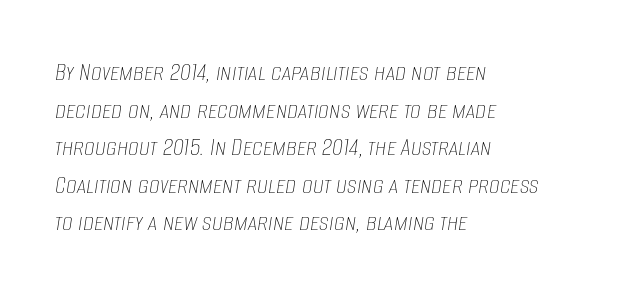
The foot of each line stays bare and open. Typeset ragged right — the left edge is the straight one. The font sits on the lighter half of the weight spectrum, regular included. The text carries the slant typical of an italic or oblique font. Each new line begins a customary step beneath the previous one.
